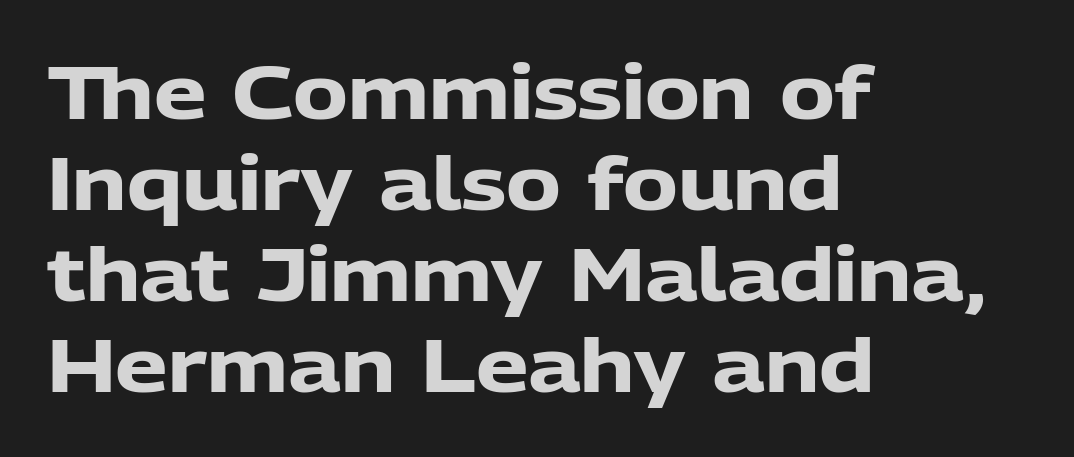
The image shows 74 px heavy sans-serif type, upright; set left-aligned, line spacing 1.23x, normal letter spacing, not underlined; low stroke contrast and a medium x-height.
